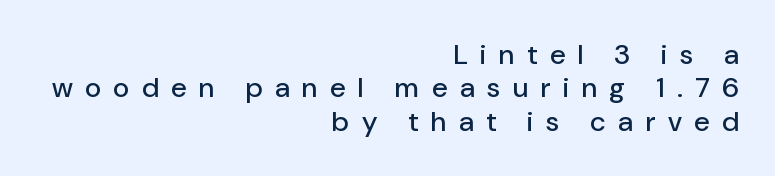
What stands out about the letter spacing? Its width — letters are far apart. Descenders hang freely into open space. You could not count columns in this text — the font is proportionally spaced. The passage shown is typeset with a sans-serif family. These lines were composed using upright roman letters.
